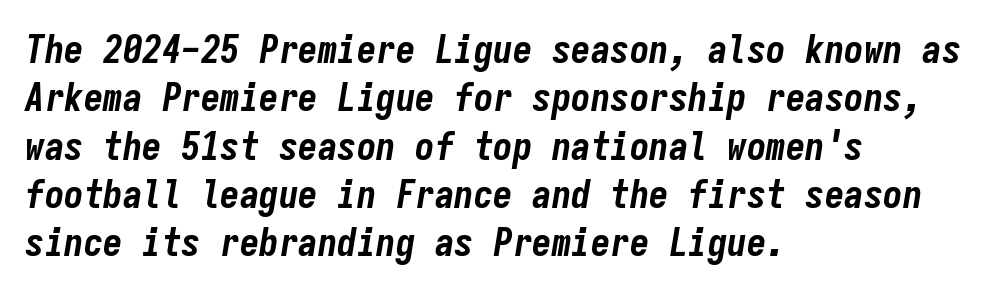
Honestly, there is no underline to notice here at all. Looks like terminal output: every glyph gets an equal slot. The passage shown is emphatically bold. Designer's note — italics engaged. You could call the tracking neutral — neither tight nor loose. Horizontal alignment here is leftward, the default for most running prose.
